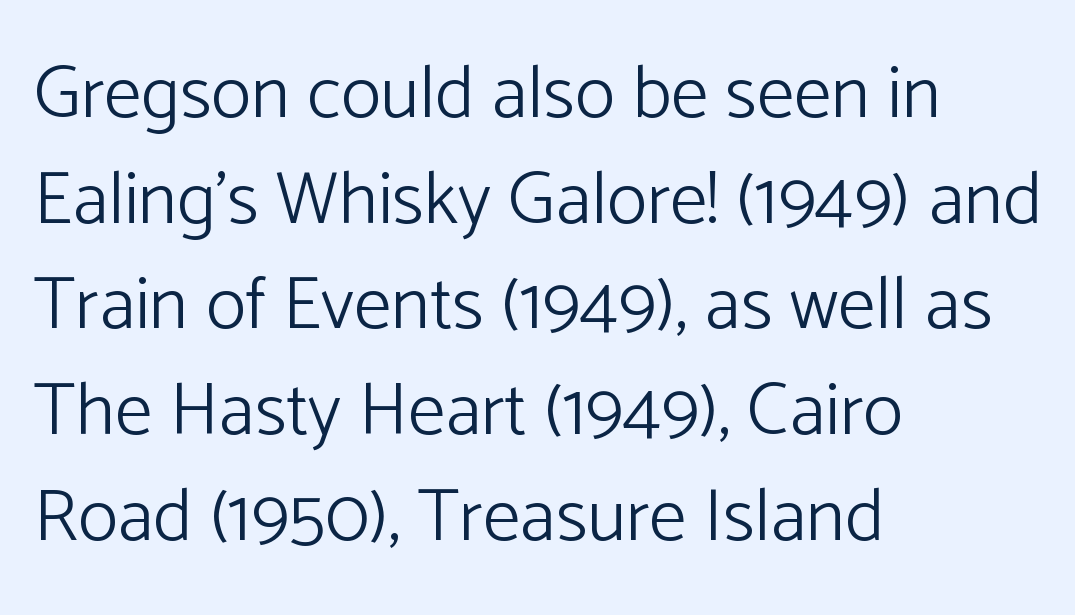
The image shows 75 px light sans-serif type, upright; set left-aligned, normal line spacing (1.41x), normal letter spacing, not underlined; low stroke contrast and a medium x-height.
